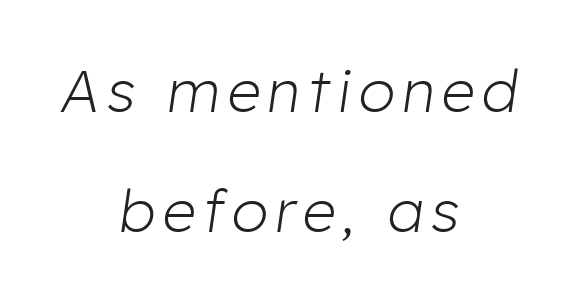
Varying glyph widths throughout — classic text-font behaviour. Only glyphs here, with clear space below each row. When letters slant like this, we call the style italic. This reads as an unemphasized weight, regular at the heaviest. The paragraph has two soft edges and a firm central axis. Horizontal bands of white between lines are thick stripes.
